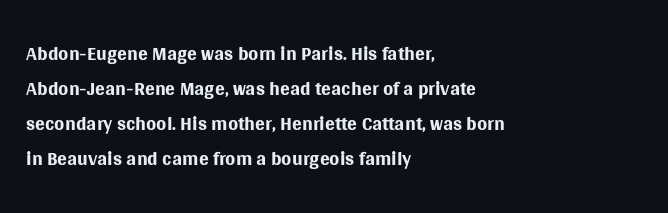
The strip under each line holds only bare page. The typesetter chose a ragged-right arrangement here. This sample has the flowing, uneven cadence of proportional lettering. This reads as an unemphasized weight, regular at the heaviest.
